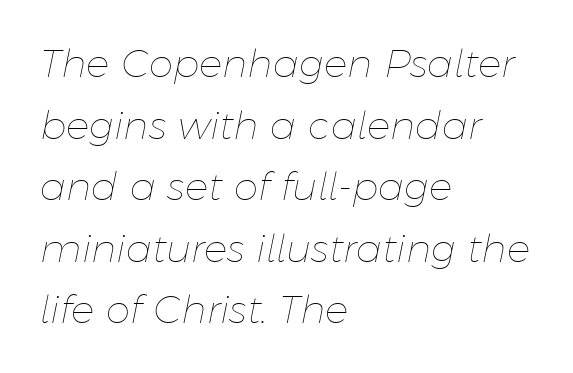
The image shows 39 px thin type, italic (leaning right); set left-aligned, normal line spacing (1.58x), normal letter spacing, not underlined; low stroke contrast and a medium x-height.
